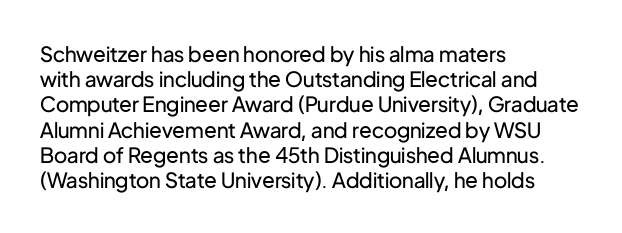
{"italic": "no", "bold": "no", "underline": "no", "align": "left", "line_spacing_ratio": 1.2, "letter_spacing": "normal", "letter_spacing_em": 0.0, "glyph_px": 21}
